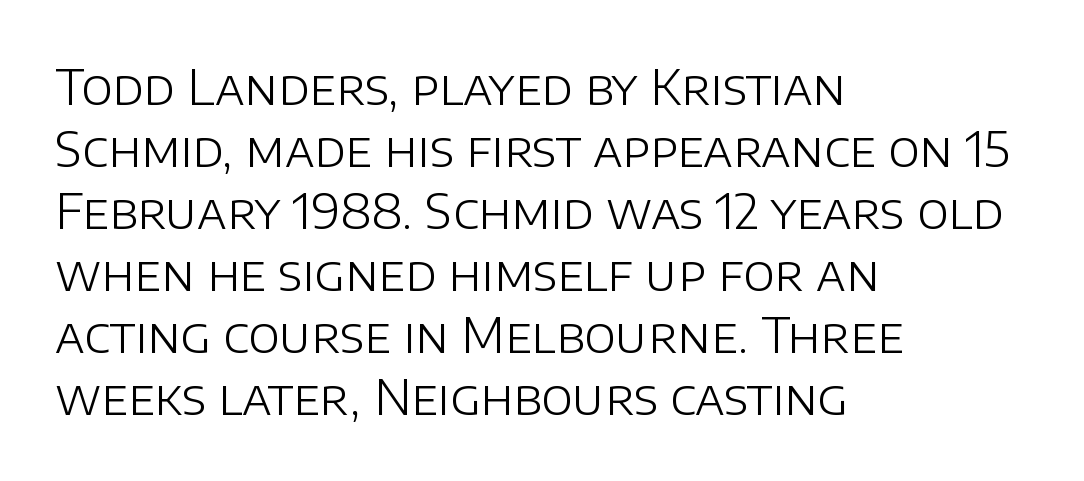
The image shows 48 px light sans-serif type, upright; set left-aligned, normal line spacing (1.29x), normal letter spacing, not underlined; low stroke contrast and a large x-height.
